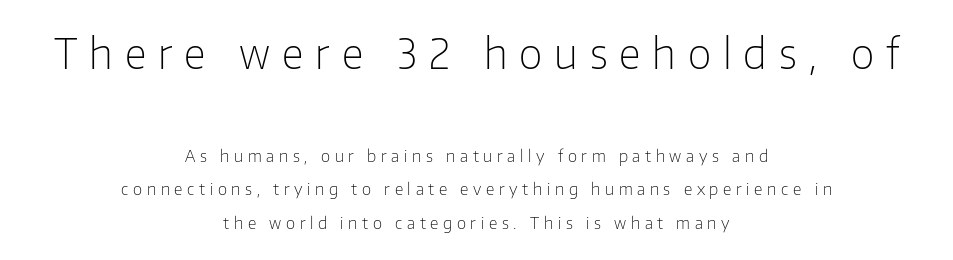
Q: Is the text bold? A: No.
Q: Is the text italic (slanted)? A: No, it is upright.
Q: Is the typeface a serif or a sans-serif typeface? A: Sans-serif.
Q: Is the text underlined? A: No.
Q: How is the paragraph aligned? A: Centered.
Q: Is the spacing between letters normal or unusually wide? A: Unusually wide.
Q: Is the spacing between lines tight, normal or loose? A: Loose.
Q: Which block of text is set in a larger size, the first (top) or the second (bottom)? A: The first (top) one.
Q: Width (condensed, normal, or wide)? A: Normal.
Q: Stroke contrast? A: Low.
Q: x-height? A: Medium.
Q: Monospaced? A: No.
